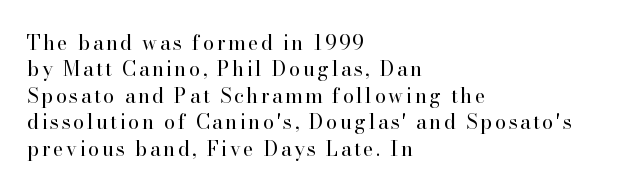
The letters look calm and open, with moderate or lighter stems. Italic: no, the glyphs are upright roman. Horizontal bands of white between lines are of average thickness. Which margin do the lines hug? The left one — the right edge is uneven. Bare-footed words on every line.
